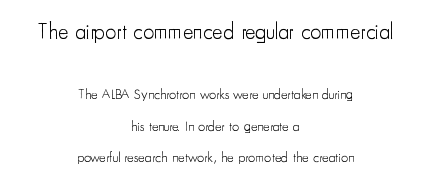
Q: Is the text bold? A: No.
Q: Is the text italic (slanted)? A: No, it is upright.
Q: Is the text underlined? A: No.
Q: How is the paragraph aligned? A: Centered.
Q: Is the spacing between letters normal or unusually wide? A: Normal.
Q: Is the spacing between lines tight, normal or loose? A: Loose.
Q: Which block of text is set in a larger size, the first (top) or the second (bottom)? A: The first (top) one.
